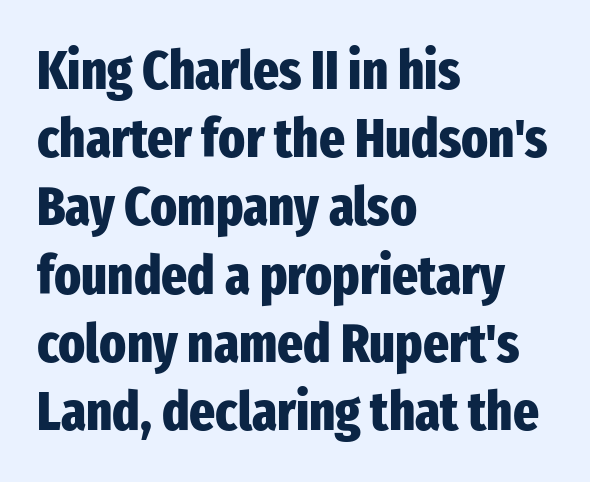
Q: Is the text bold? A: Yes.
Q: Is the text italic (slanted)? A: No, it is upright.
Q: Is the typeface a serif or a sans-serif typeface? A: Sans-serif.
Q: Is the text underlined? A: No.
Q: How is the paragraph aligned? A: Left-aligned.
Q: Is the spacing between letters normal or unusually wide? A: Normal.
Q: Width (condensed, normal, or wide)? A: Condensed.
Q: Stroke contrast? A: Low.
Q: x-height? A: Medium.
Q: Monospaced? A: No.
